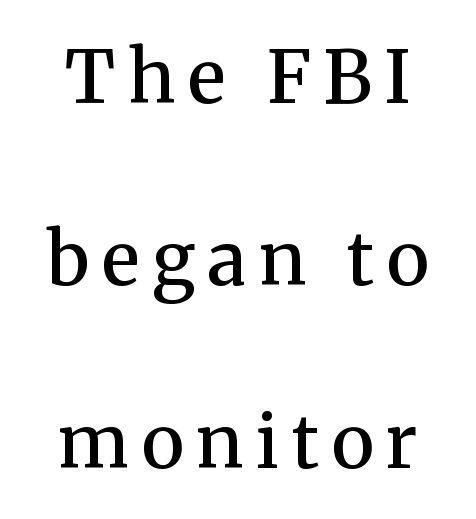
Q: Is the text bold? A: Semi-bold.
Q: Is the text italic (slanted)? A: No, it is upright.
Q: Is the typeface a serif or a sans-serif typeface? A: Serif.
Q: Is the text underlined? A: No.
Q: Is the spacing between lines tight, normal or loose? A: Loose.
Q: Width (condensed, normal, or wide)? A: Normal.
Q: Stroke contrast? A: Medium.
Q: x-height? A: Medium.
Q: Monospaced? A: No.
